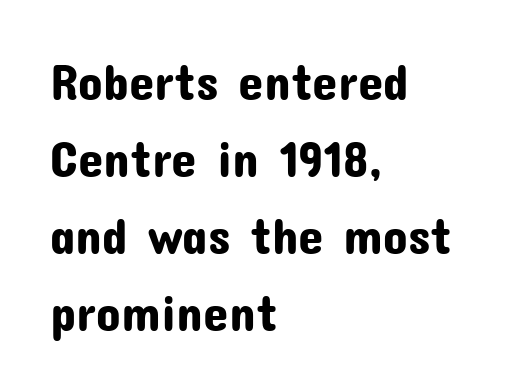
The image shows 51 px sans-serif type, upright; set left-aligned, normal line spacing (1.51x), normal letter spacing, not underlined; low stroke contrast and a medium x-height.
